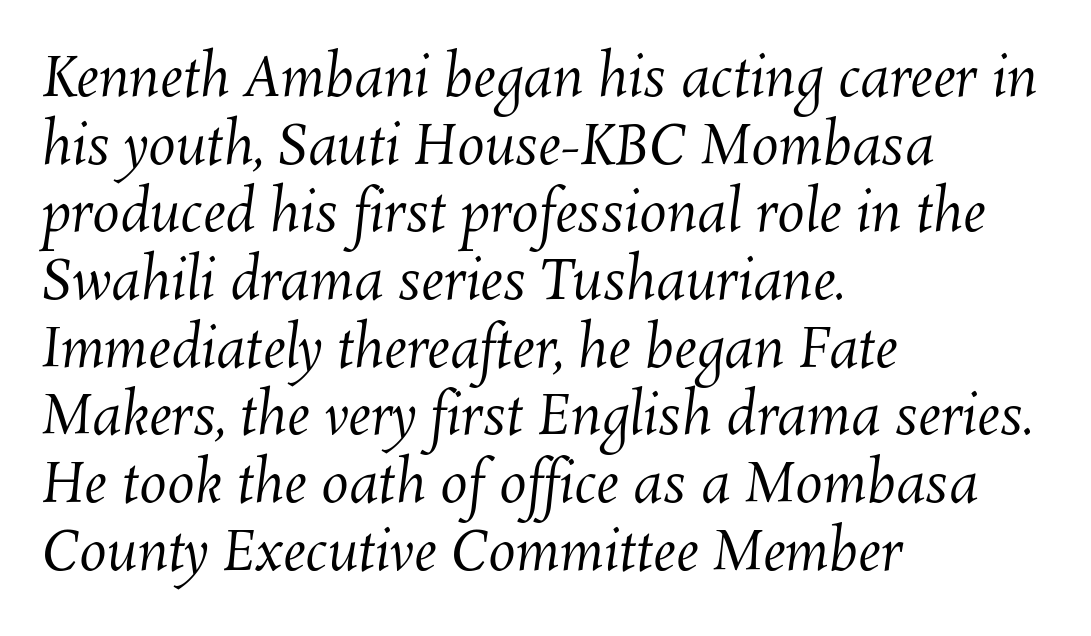
{"bold": "no", "weight": "regular", "width": "normal", "stroke_contrast": "medium", "x_height": "medium", "monospaced": "no", "underline": "no", "align": "left", "line_spacing_ratio": 1.23, "letter_spacing": "normal", "letter_spacing_em": 0.0, "glyph_px": 55}
